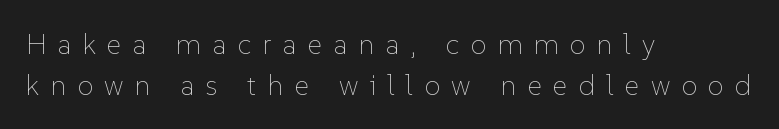
The image shows 28 px thin type, upright; set left-aligned, normal line spacing (1.46x), unusually wide letter spacing (+0.41 em), not underlined; low stroke contrast and a medium x-height.
